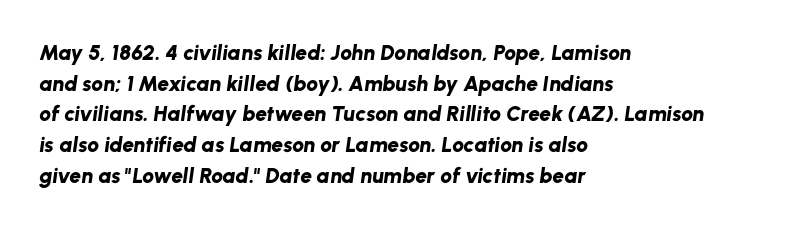
Q: Is the text bold? A: Yes.
Q: Is the text italic (slanted)? A: Yes, it leans right by about 8 degrees.
Q: Is the text underlined? A: No.
Q: How is the paragraph aligned? A: Left-aligned.
Q: Is the spacing between letters normal or unusually wide? A: Normal.
Q: Is the spacing between lines tight, normal or loose? A: Normal.
